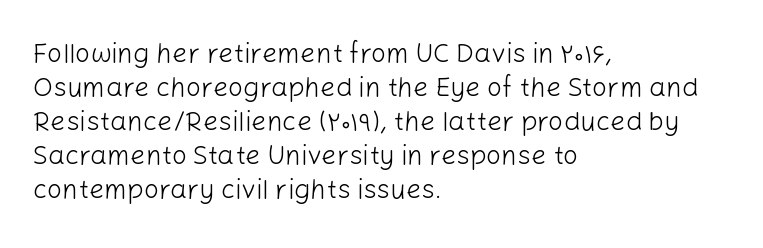
The image shows 27 px text type, upright; set left-aligned, normal line spacing (1.26x), normal letter spacing, not underlined.
